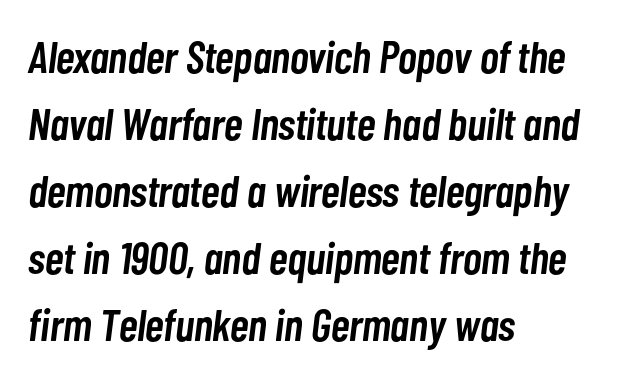
The image shows 45 px semibold, condensed type, italic (leaning right); set left-aligned, normal line spacing (1.49x), normal letter spacing, not underlined; low stroke contrast and a medium x-height.
